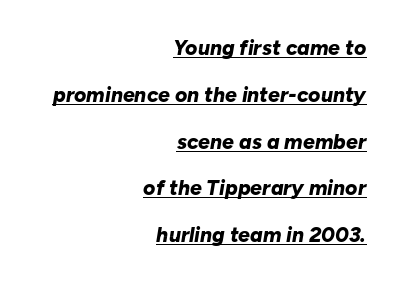
{"italic": "yes", "lean": "right", "slant_degrees": 10, "bold": "yes", "underline": "yes", "align": "right", "line_spacing": "loose", "line_spacing_ratio": 2.23, "letter_spacing": "normal", "letter_spacing_em": 0.0, "glyph_px": 21}
